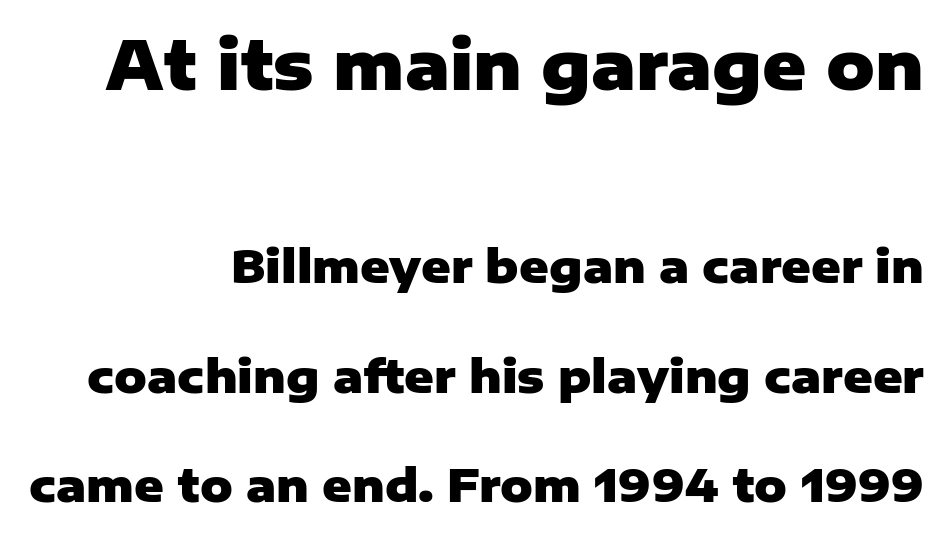
The specimen omits any rule beneath the text block's lines. The rendering uses a large line-height, opening up the rows. Top chunk: large. Bottom chunk: small. These lines were composed using upright roman letters.
